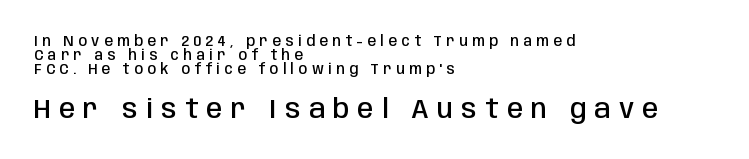
The image shows 26 px text type, upright; set left-aligned, tight line spacing (1.0x), unusually wide letter spacing (+0.32 em), not underlined; the second (bottom) block is 1.86x larger.
